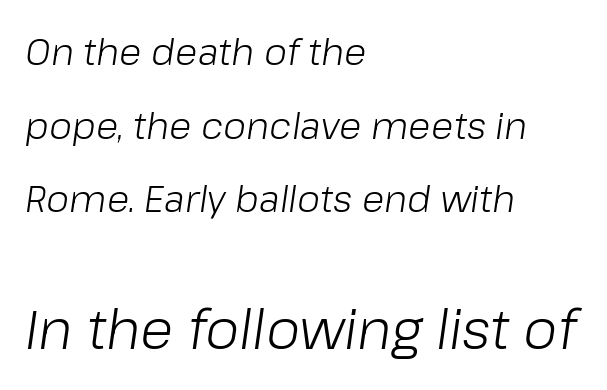
The image shows 55 px light type, italic (leaning right); set left-aligned, loose line spacing (1.99x), normal letter spacing, not underlined; the second (bottom) block is 1.49x larger; low stroke contrast and a medium x-height.
